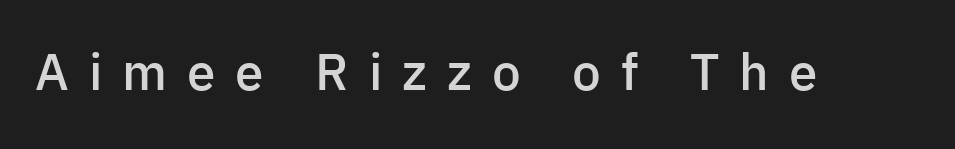
Q: Is the text bold? A: Semi-bold.
Q: Is the text italic (slanted)? A: No, it is upright.
Q: Is the typeface a serif or a sans-serif typeface? A: Sans-serif.
Q: Is the text underlined? A: No.
Q: Is the spacing between letters normal or unusually wide? A: Unusually wide.
Q: Width (condensed, normal, or wide)? A: Normal.
Q: Stroke contrast? A: Low.
Q: x-height? A: Medium.
Q: Monospaced? A: No.
